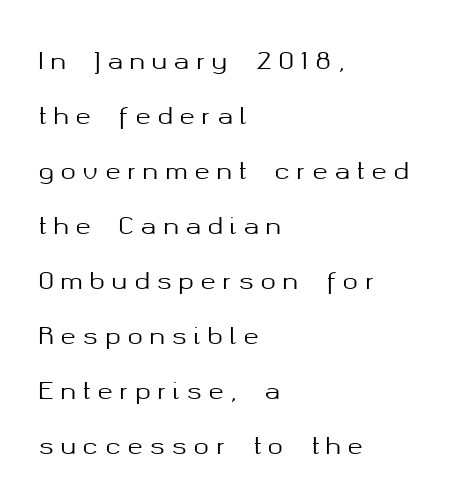
{"italic": "no", "underline": "no", "align": "left", "line_spacing": "loose", "line_spacing_ratio": 2.39, "letter_spacing": "wide", "letter_spacing_em": 0.3, "glyph_px": 23}
